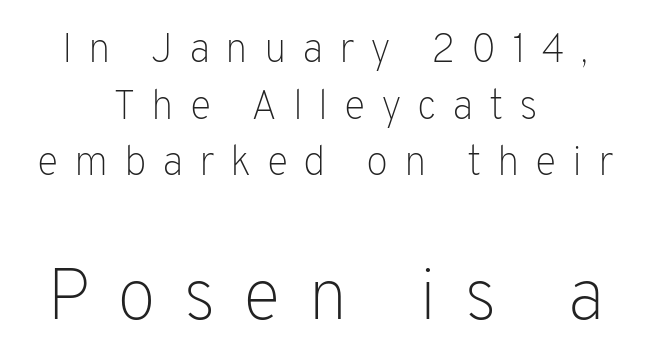
{"serif": "no", "italic": "no", "bold": "no", "weight": "light", "width": "normal", "stroke_contrast": "low", "x_height": "medium", "monospaced": "no", "underline": "no", "align": "center", "line_spacing": "normal", "line_spacing_ratio": 1.38, "letter_spacing": "wide", "letter_spacing_em": 0.38, "larger_block": "second", "size_ratio": 1.76, "glyph_px": 72}
